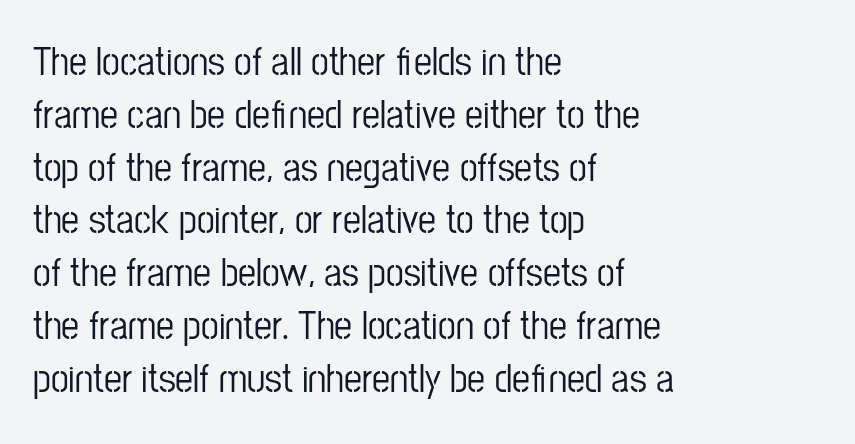
{"serif": "no", "italic": "no", "width": "condensed", "stroke_contrast": "low", "x_height": "medium", "monospaced": "no", "underline": "no", "align": "left", "line_spacing": "normal", "line_spacing_ratio": 1.32, "letter_spacing": "normal", "letter_spacing_em": 0.0, "glyph_px": 40}
